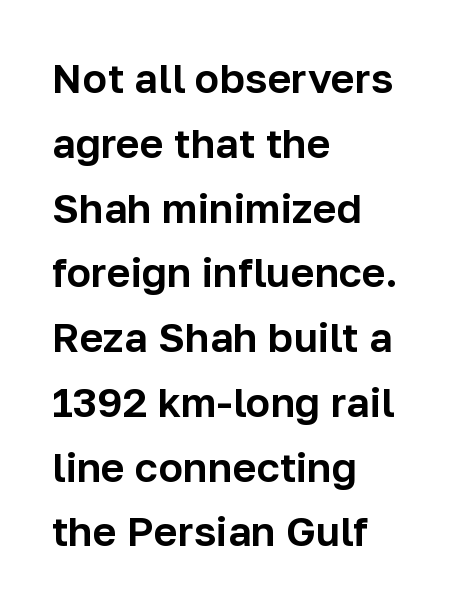
{"serif": "no", "italic": "no", "width": "normal", "stroke_contrast": "low", "x_height": "medium", "monospaced": "no", "underline": "no", "align": "left", "line_spacing": "normal", "line_spacing_ratio": 1.58, "letter_spacing": "normal", "letter_spacing_em": 0.0, "glyph_px": 41}
